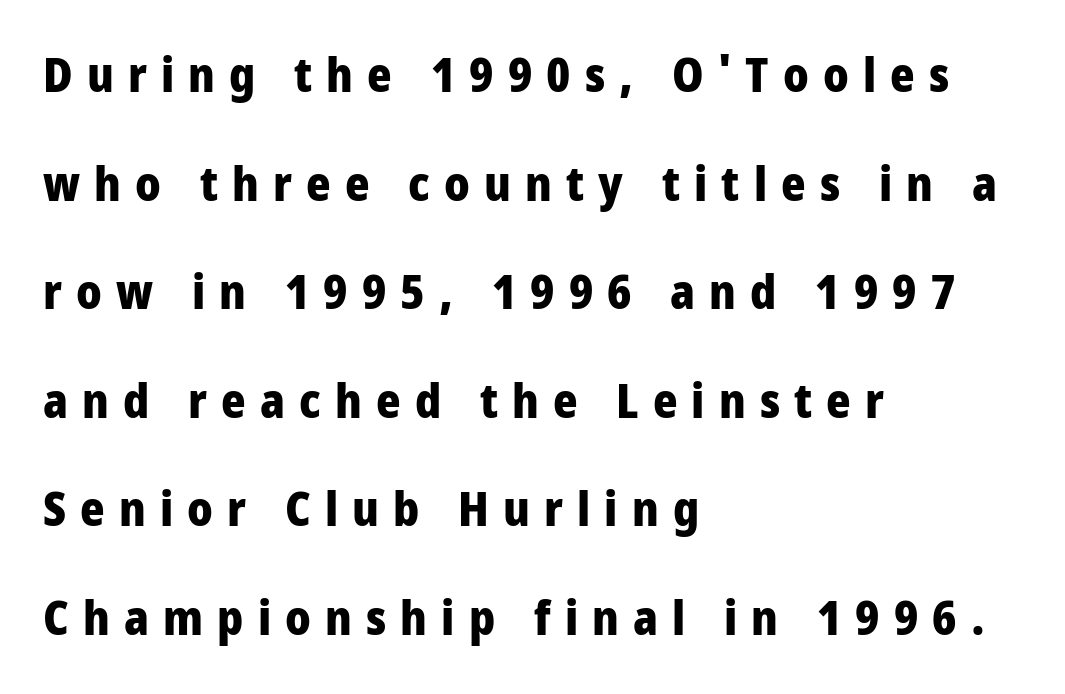
The typesetter chose a ragged-right arrangement here. Is this a sans? Yes — the strokes have no serifs. The tracking reads as deliberately expanded to a designer's eye. Beneath every word, the page is bare.
